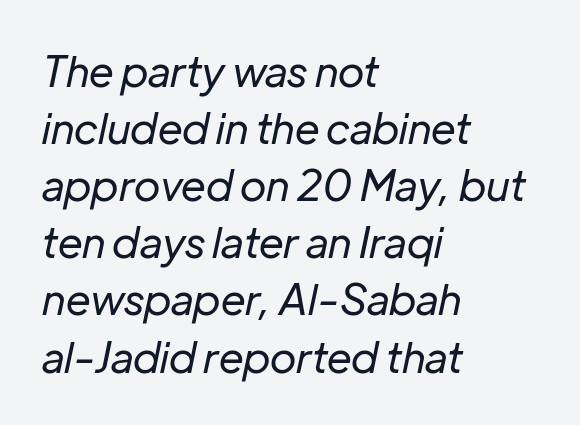
Baseline-to-baseline distance is the conventional proportion of letter height. Short note: letters normally spaced. No chunkiness to these letters — they're not bold. The text block is weighted toward the left margin, trailing off unevenly rightward. A typesetter would mark this as italic. Each letter keeps its own natural width here, so spacing adapts to shape.
